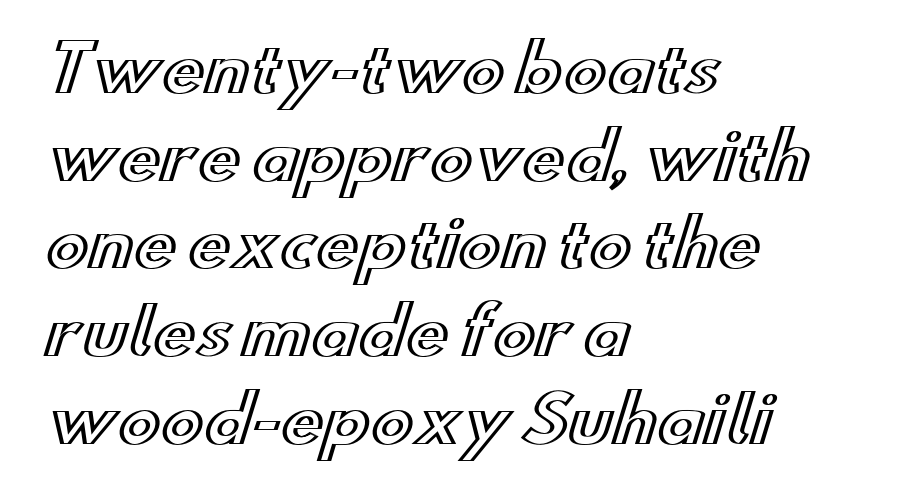
Q: Is the text italic (slanted)? A: Yes.
Q: Is the text underlined? A: No.
Q: How is the paragraph aligned? A: Left-aligned.
Q: Is the spacing between letters normal or unusually wide? A: Normal.
Q: Is the spacing between lines tight, normal or loose? A: Normal.
Q: Width (condensed, normal, or wide)? A: Wide.
Q: x-height? A: Small.
Q: Monospaced? A: No.
